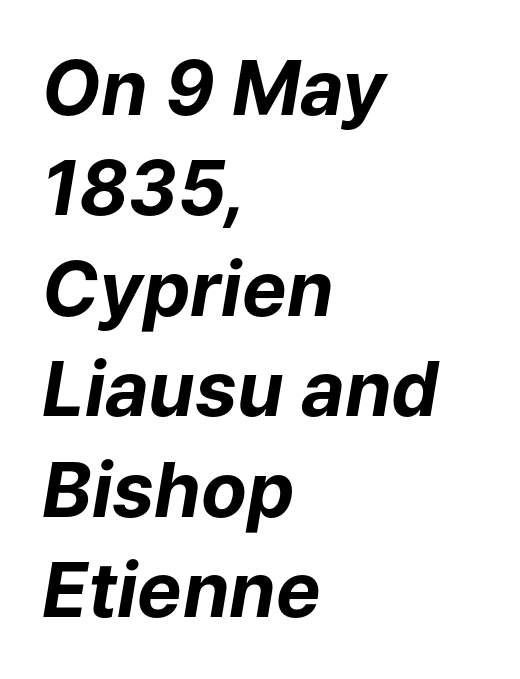
Q: Is the text bold? A: Yes.
Q: Is the text italic (slanted)? A: Yes, it leans right by about 9 degrees.
Q: Is the text underlined? A: No.
Q: How is the paragraph aligned? A: Left-aligned.
Q: Is the spacing between letters normal or unusually wide? A: Normal.
Q: Is the spacing between lines tight, normal or loose? A: Normal.
Q: Width (condensed, normal, or wide)? A: Normal.
Q: Stroke contrast? A: Low.
Q: x-height? A: Medium.
Q: Monospaced? A: No.
